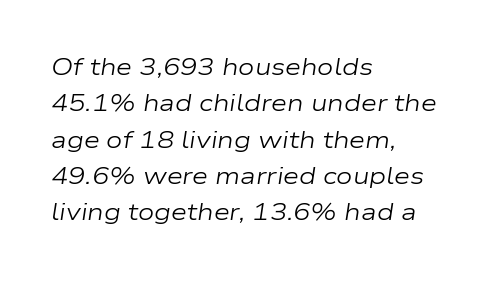
{"italic": "yes", "lean": "right", "slant_degrees": 9, "bold": "no", "underline": "no", "align": "left", "line_spacing": "normal", "line_spacing_ratio": 1.58, "letter_spacing": "normal", "letter_spacing_em": 0.0, "glyph_px": 23}
